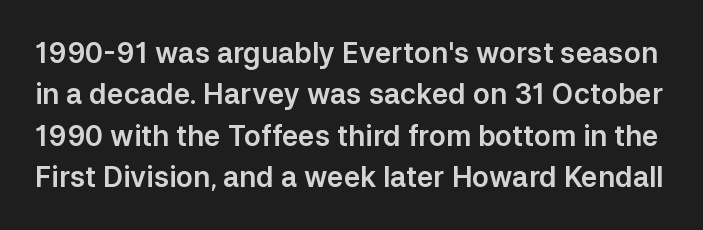
{"serif": "no", "italic": "no", "width": "normal", "stroke_contrast": "low", "x_height": "medium", "monospaced": "no", "underline": "no", "line_spacing": "normal", "line_spacing_ratio": 1.48, "letter_spacing": "normal", "letter_spacing_em": 0.0, "glyph_px": 28}
